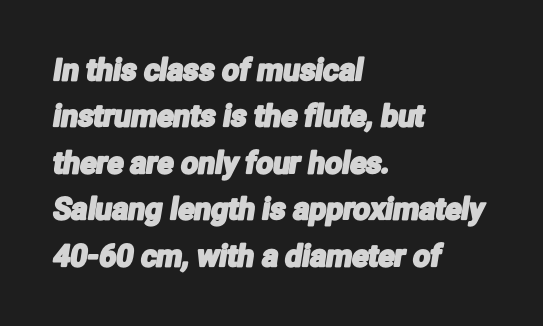
Is this a fixed-width face? No — the glyphs have proportional, varying widths. You could call the tracking neutral — neither tight nor loose. In CSS terms this would be text-align: left. The space between consecutive lines is moderate. The face used here is a sans, in the tradition of grotesques and geometrics. Check the space under the baseline: it is left empty.
